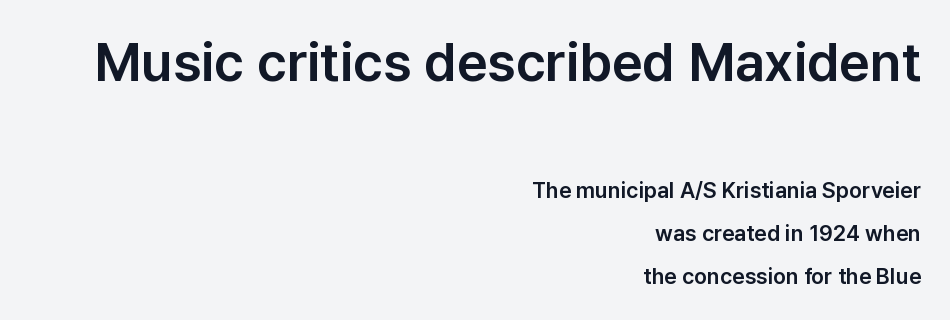
Q: Is the text italic (slanted)? A: No, it is upright.
Q: Is the typeface a serif or a sans-serif typeface? A: Sans-serif.
Q: Is the text underlined? A: No.
Q: How is the paragraph aligned? A: Right-aligned.
Q: Is the spacing between letters normal or unusually wide? A: Normal.
Q: Is the spacing between lines tight, normal or loose? A: Loose.
Q: Which block of text is set in a larger size, the first (top) or the second (bottom)? A: The first (top) one.
Q: Width (condensed, normal, or wide)? A: Normal.
Q: Stroke contrast? A: Low.
Q: x-height? A: Medium.
Q: Monospaced? A: No.
